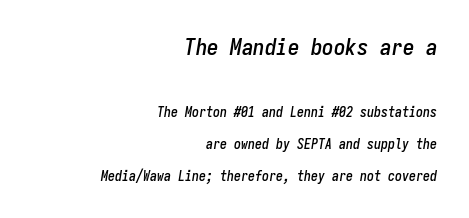
This sample is right-justified, so line beginnings fall wherever the words allow. Students, observe: this is what heavily led, spacious text looks like. Decoration check: the copy has no underline. Honestly, the letter spacing is just normal — you wouldn't notice it. Block one is the big one; block two sits smaller underneath. Looking at the ascenders, they clearly lean.
